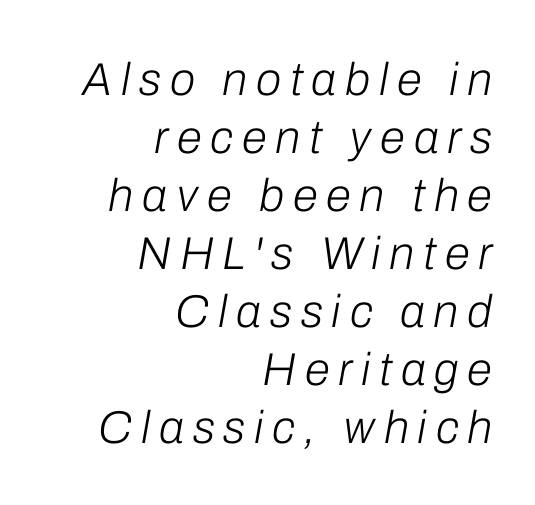
A typesetter would call this leading conventional body-copy spacing. Stems and bowls with no extra thickness — not bold. This rendering uses right alignment, leaving the left contour irregular. Tall strokes in this sample are angled rather than plumb. Proportional: the letters do not fall into vertical columns. Honestly, there is no underline to notice here at all.
